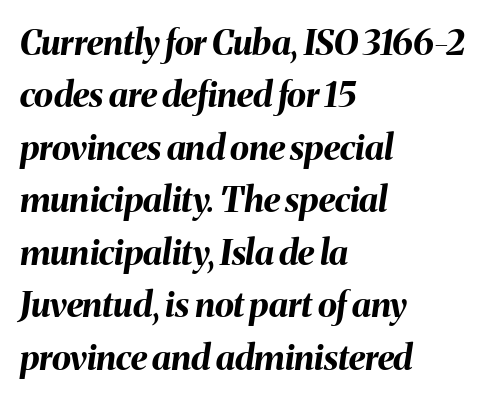
The image shows 35 px bold type, italic (leaning right); set left-aligned, normal line spacing (1.5x), normal letter spacing, not underlined; medium stroke contrast and a medium x-height.
